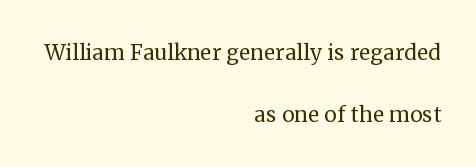
{"serif": "yes", "italic": "no", "bold": "no", "weight": "regular", "width": "normal", "stroke_contrast": "medium", "x_height": "medium", "monospaced": "no", "underline": "no", "align": "right", "line_spacing": "loose", "line_spacing_ratio": 2.21, "letter_spacing": "normal", "letter_spacing_em": 0.0, "glyph_px": 28}
